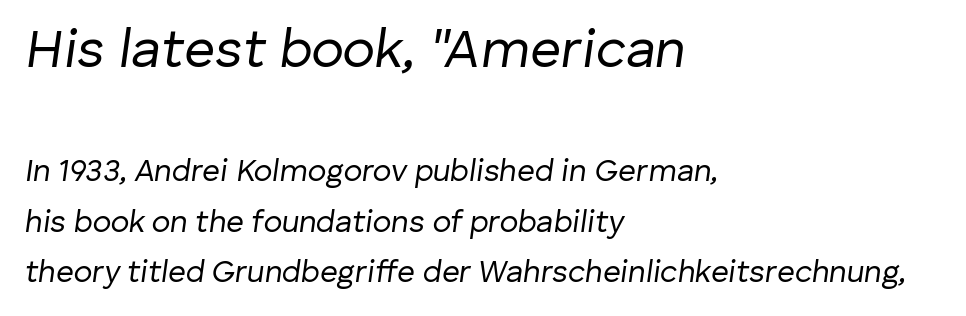
Q: Is the text bold? A: No.
Q: Is the text italic (slanted)? A: Yes, it leans right by about 8 degrees.
Q: Is the text underlined? A: No.
Q: How is the paragraph aligned? A: Left-aligned.
Q: Is the spacing between letters normal or unusually wide? A: Normal.
Q: Is the spacing between lines tight, normal or loose? A: Normal.
Q: Which block of text is set in a larger size, the first (top) or the second (bottom)? A: The first (top) one.
Q: Width (condensed, normal, or wide)? A: Normal.
Q: Stroke contrast? A: Low.
Q: x-height? A: Medium.
Q: Monospaced? A: No.
